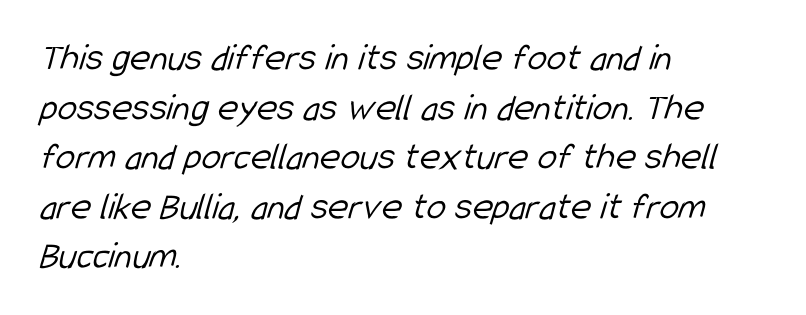
Examine the stroke ends and you'll find no serifs. Type without underlining. The letters advance in unequal steps, a hallmark of proportional type. Heft: none added — not bold.
